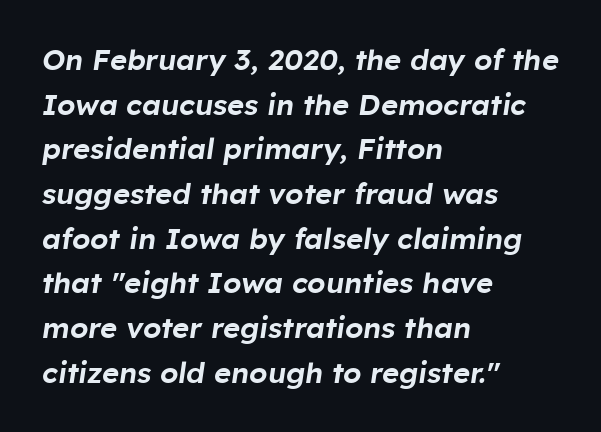
The image shows 29 px text type, italic (leaning right); set left-aligned, normal line spacing (1.54x), normal letter spacing, not underlined; low stroke contrast and a medium x-height.
